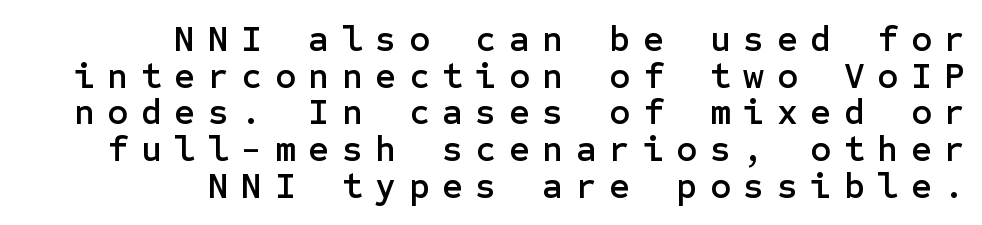
This is roman type, the default non-slanted kind. Leading: reduced. Honestly, there is no underline to notice here at all. Caption: multi-line text, flush right, ragged left. Observe the absence of serifs on each vertical stroke in this sample.
